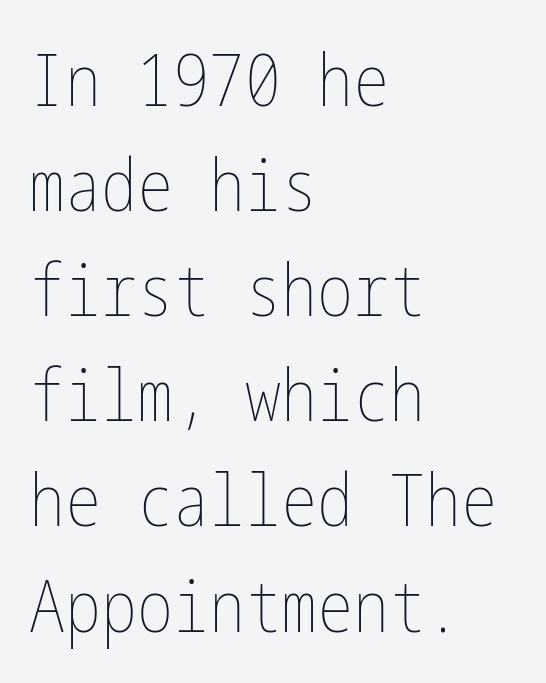
The typeface has the unassuming heft of standard copy or less. Left-aligned paragraph, ragged on the right. Students, observe: this is what conventionally led text looks like. The letters sit at their default tracking, neither squeezed nor spread.
